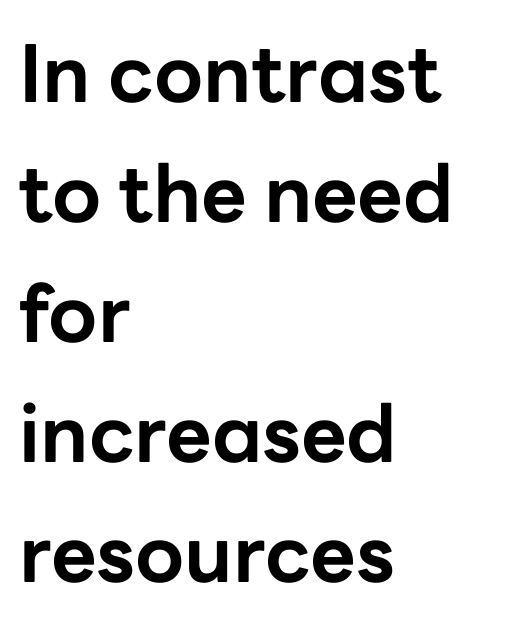
{"serif": "no", "italic": "no", "bold": "yes", "weight": "bold", "width": "normal", "stroke_contrast": "low", "x_height": "medium", "monospaced": "no", "underline": "no", "align": "left", "line_spacing": "normal", "line_spacing_ratio": 1.52, "letter_spacing": "normal", "letter_spacing_em": 0.0, "glyph_px": 79}
